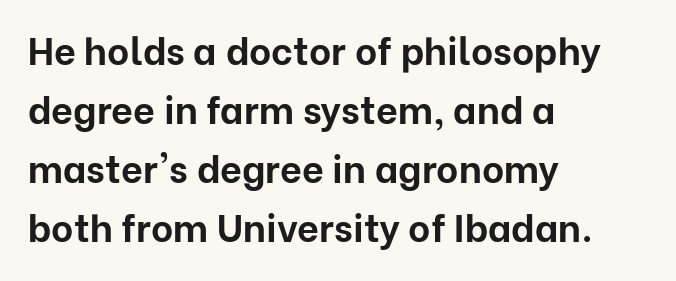
Q: Is the text bold? A: Yes.
Q: Is the text italic (slanted)? A: No, it is upright.
Q: Is the typeface a serif or a sans-serif typeface? A: Sans-serif.
Q: Is the text underlined? A: No.
Q: How is the paragraph aligned? A: Left-aligned.
Q: Is the spacing between letters normal or unusually wide? A: Normal.
Q: Is the spacing between lines tight, normal or loose? A: Normal.
Q: Width (condensed, normal, or wide)? A: Normal.
Q: Stroke contrast? A: Low.
Q: x-height? A: Medium.
Q: Monospaced? A: No.
